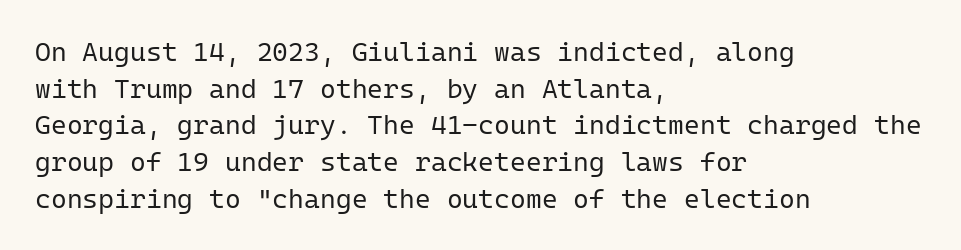
Reading down the block, your eye returns to a fixed left position each line. Do the letters lean? They stand straight. The strip under each line holds only bare page. Bold? No — there's no thickening of the strokes. Line spacing here is normal. Glyph-to-glyph distance matches everyday printed text.
